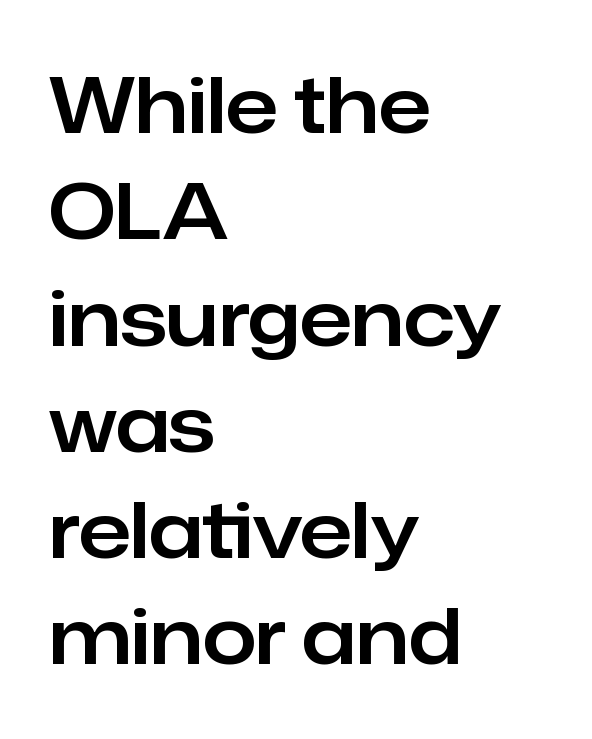
Q: Is the text italic (slanted)? A: No, it is upright.
Q: Is the typeface a serif or a sans-serif typeface? A: Sans-serif.
Q: Is the text underlined? A: No.
Q: How is the paragraph aligned? A: Left-aligned.
Q: Is the spacing between letters normal or unusually wide? A: Normal.
Q: Is the spacing between lines tight, normal or loose? A: Normal.
Q: Width (condensed, normal, or wide)? A: Normal.
Q: Stroke contrast? A: Low.
Q: x-height? A: Medium.
Q: Monospaced? A: No.
